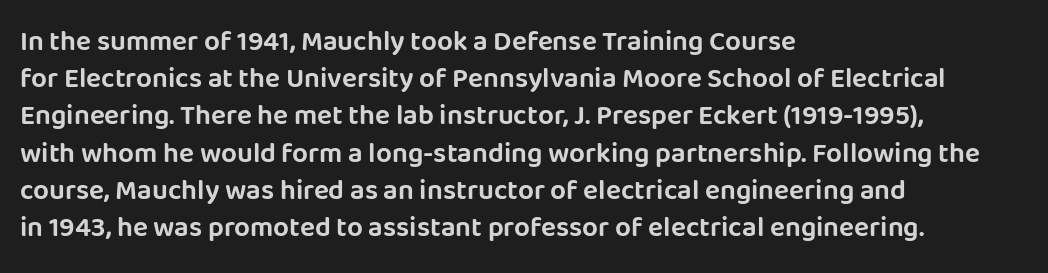
These lines keep a tight, regular rhythm from letter to letter. How would I describe the line gaps? Plain and ordinary. You could not count columns in this text — the font is proportionally spaced. Descenders are the only things crossing below the line.
